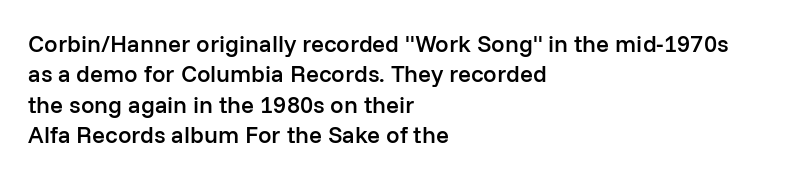
{"italic": "no", "bold": "semi", "underline": "no", "align": "left", "line_spacing": "normal", "line_spacing_ratio": 1.27, "letter_spacing": "normal", "letter_spacing_em": 0.0, "glyph_px": 24}
